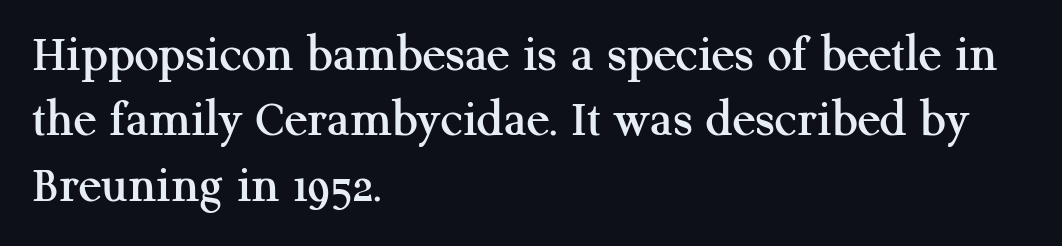
{"serif": "yes", "italic": "no", "width": "normal", "stroke_contrast": "medium", "x_height": "medium", "monospaced": "no", "underline": "no", "align": "left", "line_spacing_ratio": 1.21, "letter_spacing": "normal", "letter_spacing_em": 0.0, "glyph_px": 54}
